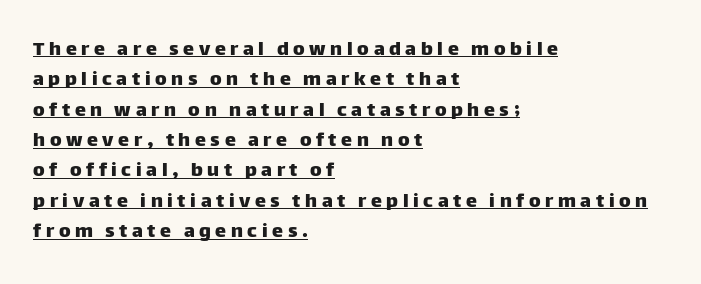
The image shows 22 px text type, upright; set left-aligned, normal line spacing (1.38x), unusually wide letter spacing (+0.21 em), underlined.
